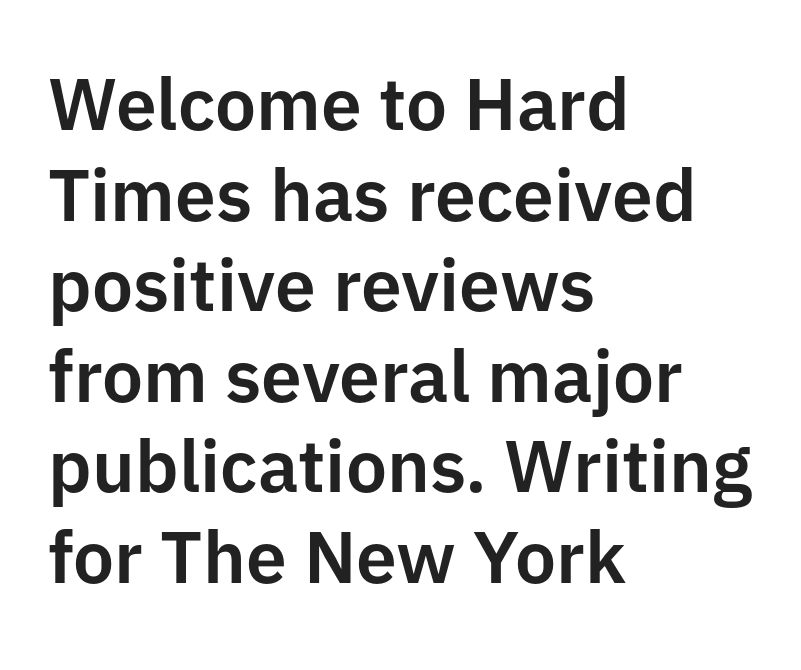
Default kerning and tracking; the words read as compact shapes. In terms of letterform style, serifs are entirely absent. Underlining? Definitely not there. Posture: upright roman.
